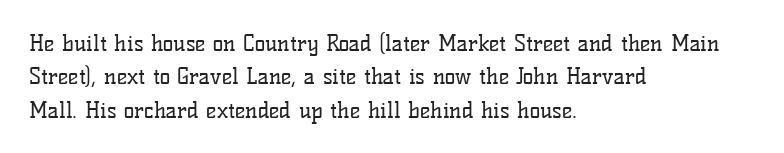
The image shows 22 px text type, upright; set left-aligned, normal line spacing (1.52x), normal letter spacing, not underlined.
